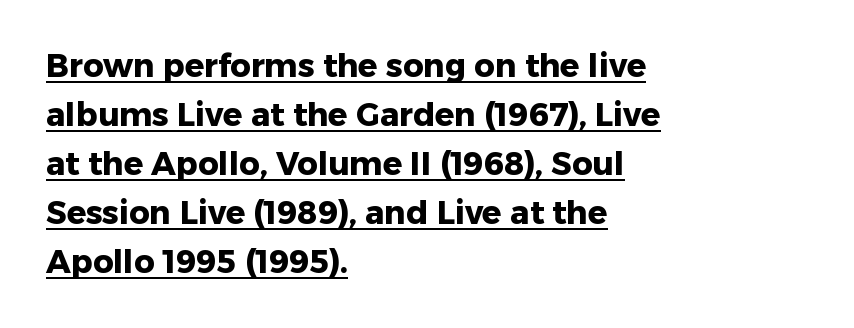
{"serif": "no", "italic": "no", "bold": "yes", "weight": "heavy", "width": "normal", "stroke_contrast": "low", "x_height": "medium", "monospaced": "no", "underline": "yes", "align": "left", "line_spacing": "normal", "line_spacing_ratio": 1.53, "letter_spacing": "normal", "letter_spacing_em": 0.0, "glyph_px": 32}
